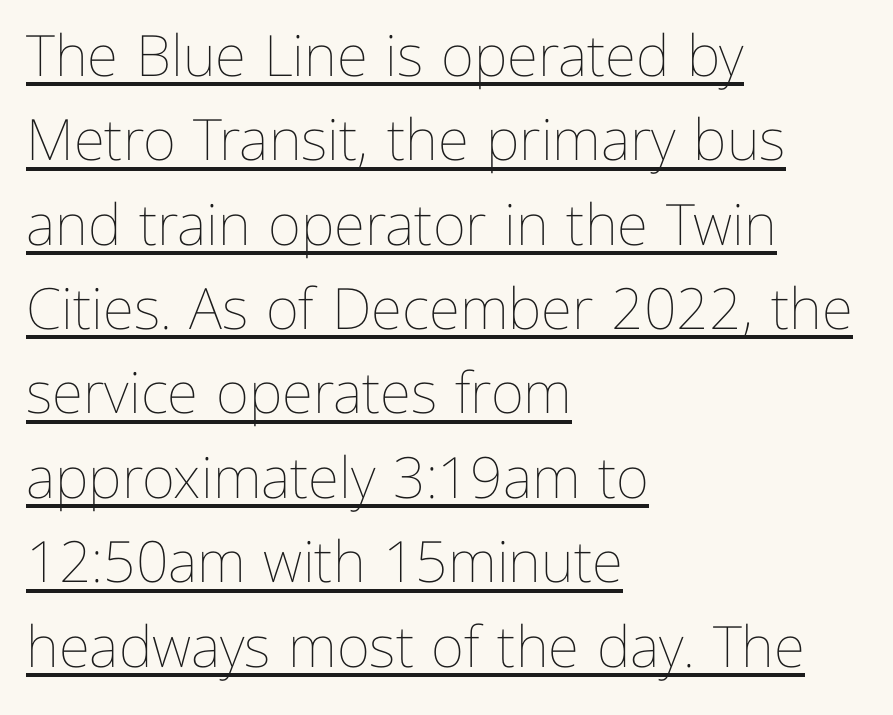
{"italic": "no", "bold": "no", "weight": "thin", "width": "normal", "stroke_contrast": "low", "x_height": "medium", "monospaced": "no", "underline": "yes", "align": "left", "line_spacing": "normal", "line_spacing_ratio": 1.48, "letter_spacing": "normal", "letter_spacing_em": 0.0, "glyph_px": 57}
